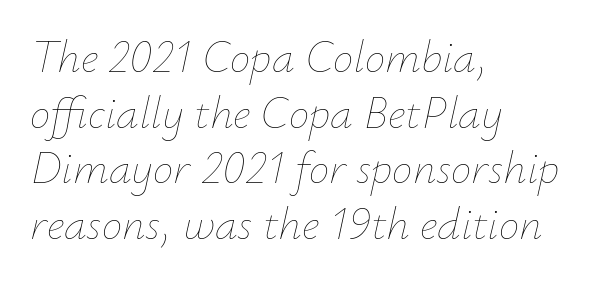
Q: Is the text bold? A: No.
Q: Is the text italic (slanted)? A: Yes, it leans right by about 12 degrees.
Q: Is the text underlined? A: No.
Q: How is the paragraph aligned? A: Left-aligned.
Q: Is the spacing between letters normal or unusually wide? A: Normal.
Q: Width (condensed, normal, or wide)? A: Normal.
Q: Stroke contrast? A: Low.
Q: x-height? A: Small.
Q: Monospaced? A: No.
